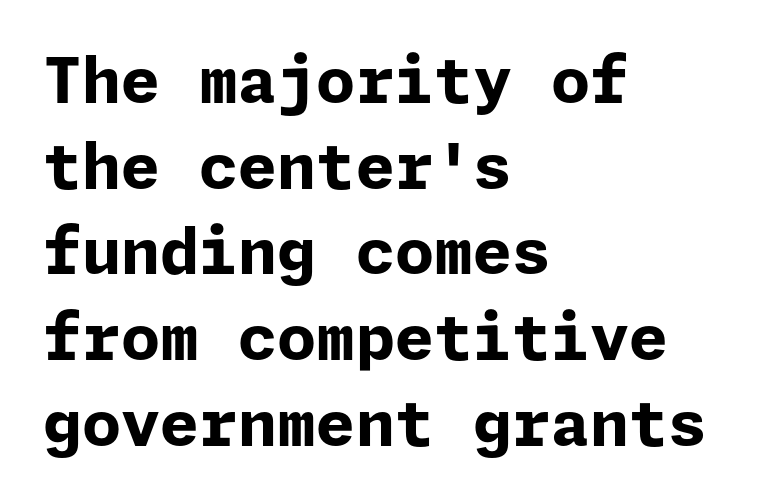
{"serif": "no", "italic": "no", "bold": "yes", "weight": "bold", "width": "normal", "stroke_contrast": "low", "x_height": "medium", "underline": "no", "align": "left", "line_spacing": "normal", "line_spacing_ratio": 1.36, "letter_spacing": "normal", "letter_spacing_em": 0.0, "glyph_px": 63}
